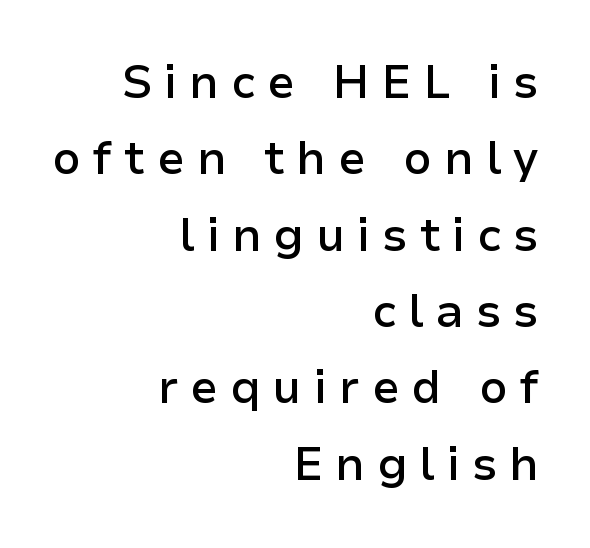
Q: Is the text bold? A: Semi-bold.
Q: Is the text italic (slanted)? A: No, it is upright.
Q: Is the typeface a serif or a sans-serif typeface? A: Sans-serif.
Q: Is the text underlined? A: No.
Q: How is the paragraph aligned? A: Right-aligned.
Q: Is the spacing between letters normal or unusually wide? A: Unusually wide.
Q: Is the spacing between lines tight, normal or loose? A: Normal.
Q: Width (condensed, normal, or wide)? A: Normal.
Q: Stroke contrast? A: Low.
Q: x-height? A: Medium.
Q: Monospaced? A: No.
